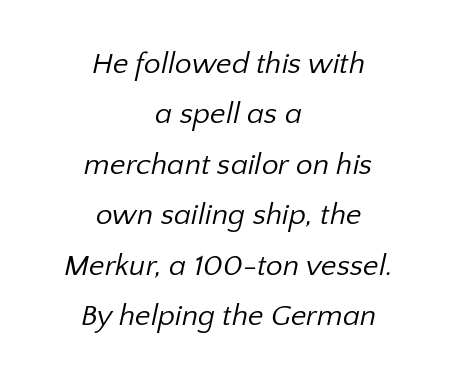
{"serif": "no", "bold": "no", "weight": "regular", "width": "normal", "stroke_contrast": "low", "x_height": "medium", "monospaced": "no", "underline": "no", "align": "center", "line_spacing": "normal", "line_spacing_ratio": 1.68, "letter_spacing": "normal", "letter_spacing_em": 0.0, "glyph_px": 30}
